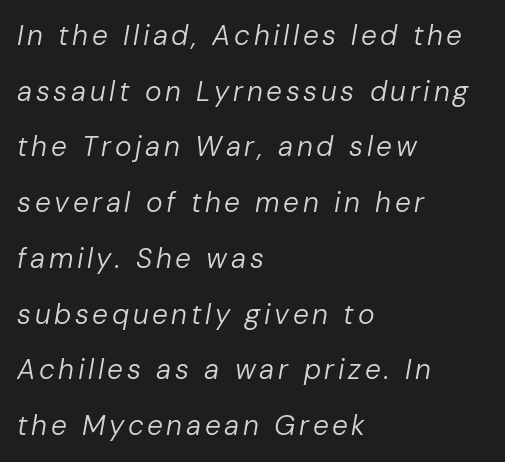
Q: Is the text bold? A: No.
Q: Is the text italic (slanted)? A: Yes, it leans right by about 10 degrees.
Q: Is the text underlined? A: No.
Q: How is the paragraph aligned? A: Left-aligned.
Q: Is the spacing between lines tight, normal or loose? A: Loose.
Q: Width (condensed, normal, or wide)? A: Normal.
Q: Stroke contrast? A: Low.
Q: x-height? A: Medium.
Q: Monospaced? A: No.
